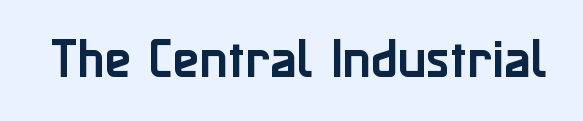
This rendering employs a face without finishing strokes, i.e., a sans-serif. The passage shown is typed in a proportional face where columns would drift. The gaps between neighbouring characters are ordinary and unremarkable. Do the letters lean? They stand straight. This rendering features lettering with no underline.
